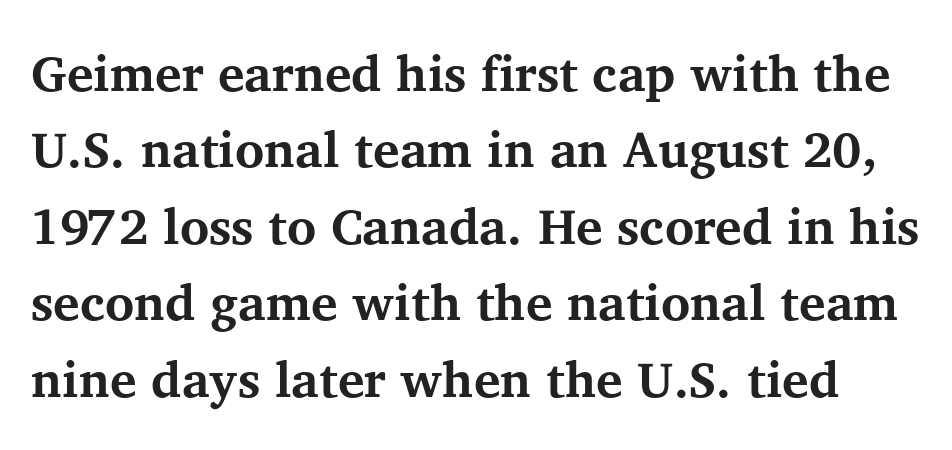
Quick note: underline off. This is serif lettering, the kind often seen in printed books. Compared with typical paragraphs, the rows here are spaced about the same. Typesetter's note: full bold, strokes at maximum text heaviness. No extra tracking has been applied to these lines. Style check: upright.
